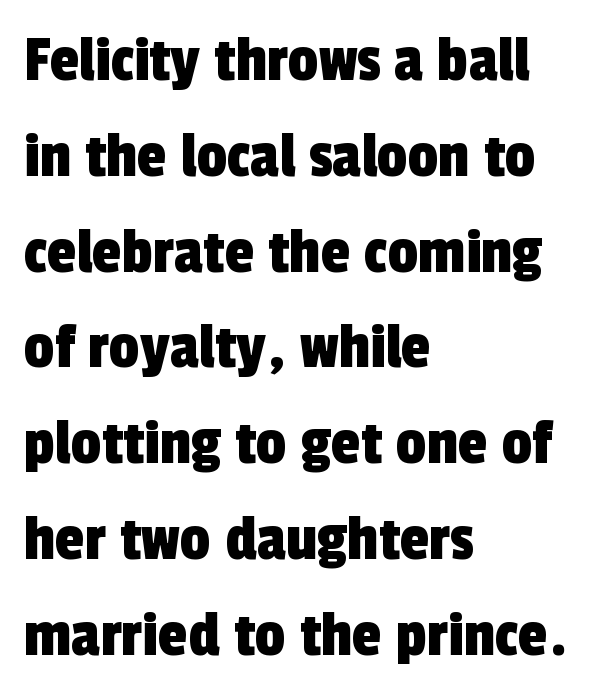
{"serif": "no", "width": "condensed", "x_height": "medium", "monospaced": "no", "underline": "no", "align": "left", "line_spacing": "normal", "line_spacing_ratio": 1.43, "letter_spacing": "normal", "letter_spacing_em": 0.0, "glyph_px": 67}
